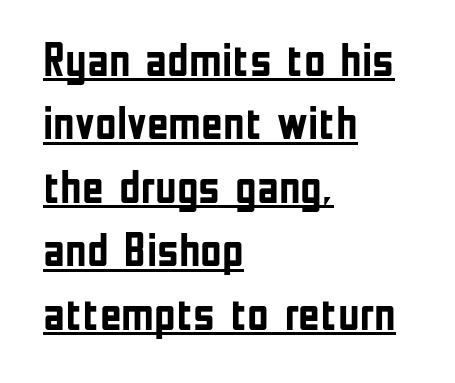
Q: Is the text bold? A: Yes.
Q: Is the text italic (slanted)? A: No, it is upright.
Q: Is the typeface a serif or a sans-serif typeface? A: Sans-serif.
Q: Is the text underlined? A: Yes.
Q: How is the paragraph aligned? A: Left-aligned.
Q: Is the spacing between letters normal or unusually wide? A: Normal.
Q: Is the spacing between lines tight, normal or loose? A: Normal.
Q: Width (condensed, normal, or wide)? A: Condensed.
Q: Stroke contrast? A: Low.
Q: x-height? A: Medium.
Q: Monospaced? A: No.
